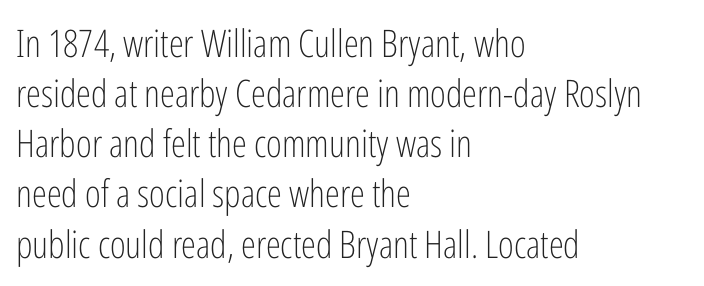
Q: Is the text bold? A: No.
Q: Is the text italic (slanted)? A: No, it is upright.
Q: Is the typeface a serif or a sans-serif typeface? A: Sans-serif.
Q: Is the text underlined? A: No.
Q: How is the paragraph aligned? A: Left-aligned.
Q: Is the spacing between letters normal or unusually wide? A: Normal.
Q: Is the spacing between lines tight, normal or loose? A: Normal.
Q: Width (condensed, normal, or wide)? A: Condensed.
Q: Stroke contrast? A: Low.
Q: x-height? A: Medium.
Q: Monospaced? A: No.
